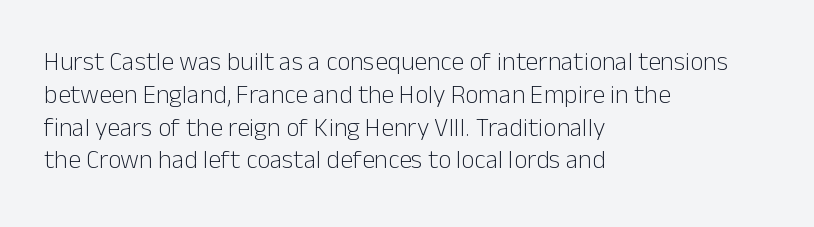
Q: Is the text bold? A: No.
Q: Is the text italic (slanted)? A: No, it is upright.
Q: Is the text underlined? A: No.
Q: How is the paragraph aligned? A: Left-aligned.
Q: Is the spacing between letters normal or unusually wide? A: Normal.
Q: Is the spacing between lines tight, normal or loose? A: Normal.
